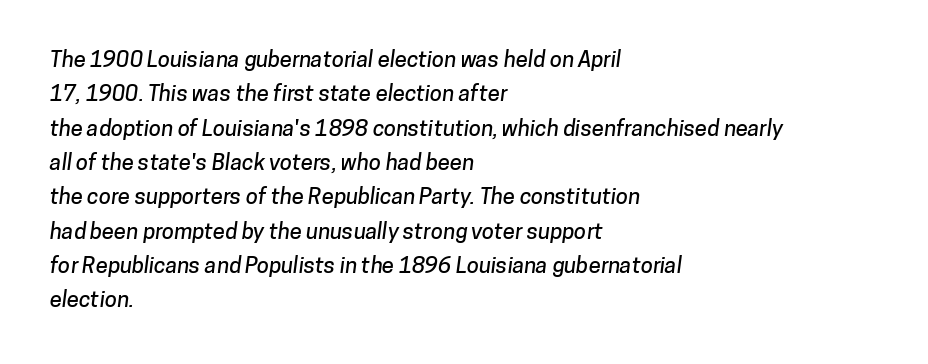
Every row of glyphs begins at an identical x-position on the left. Spacing between characters is what you'd get straight out of the box. Honestly, there is no underline to notice here at all. Regular leading.
